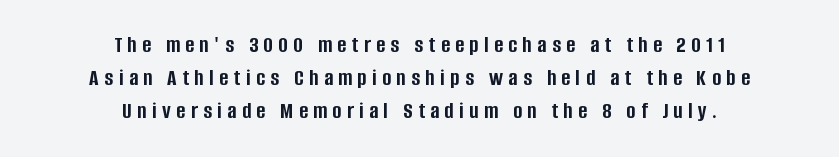
{"italic": "no", "bold": "yes", "underline": "no", "align": "center", "line_spacing": "normal", "line_spacing_ratio": 1.38, "letter_spacing": "wide", "letter_spacing_em": 0.23, "glyph_px": 24}
